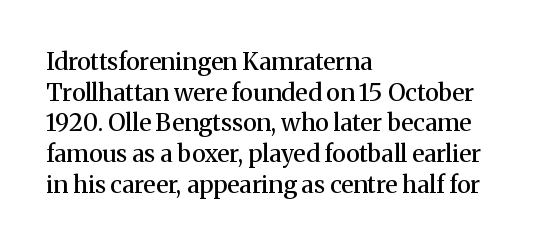
{"italic": "no", "bold": "semi", "underline": "no", "align": "left", "line_spacing": "normal", "line_spacing_ratio": 1.28, "letter_spacing": "normal", "letter_spacing_em": 0.0, "glyph_px": 24}
